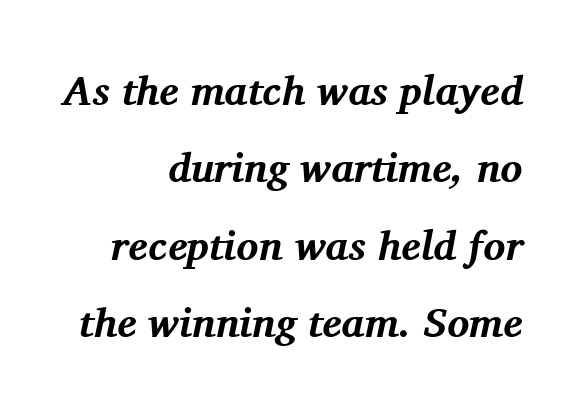
Q: Is the text bold? A: Yes.
Q: Is the text italic (slanted)? A: Yes, it leans right by about 11 degrees.
Q: Is the typeface a serif or a sans-serif typeface? A: Serif.
Q: Is the text underlined? A: No.
Q: How is the paragraph aligned? A: Right-aligned.
Q: Is the spacing between letters normal or unusually wide? A: Normal.
Q: Width (condensed, normal, or wide)? A: Normal.
Q: Stroke contrast? A: Medium.
Q: x-height? A: Medium.
Q: Monospaced? A: No.
